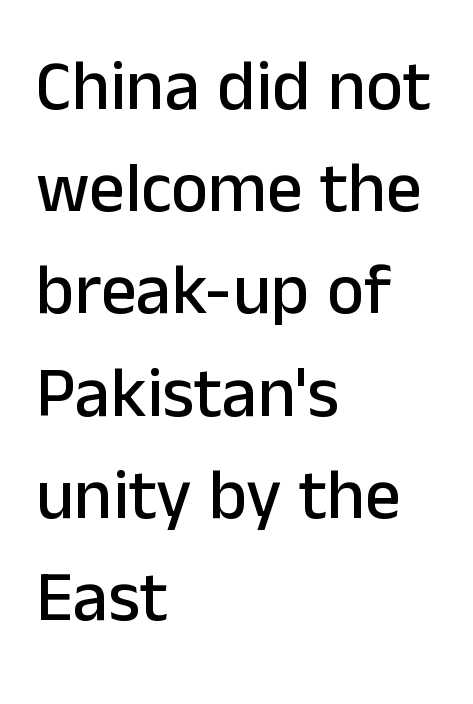
Check under the words: just untouched page. Reading down the column, the eye jumps a familiar distance to each next line. In terms of letterform style, serifs are entirely absent. Honestly, the letter spacing is just normal — you wouldn't notice it. A typesetter would mark this as roman, not italic. Spacing verdict: proportional, widths tailored to each character.
